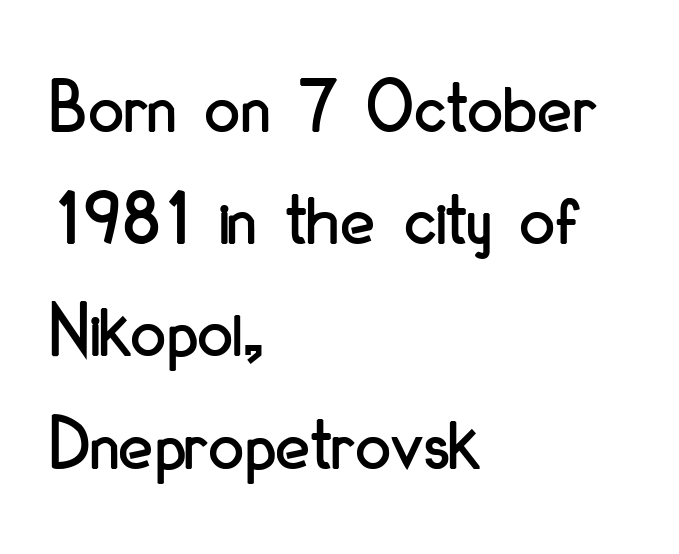
The specimen reads as upright at a glance. Look at the bottom of the vertical strokes: they stop flat, with no serifs. Caption: multi-line text, flush left, ragged right. The string is rendered with underlining switched off.
